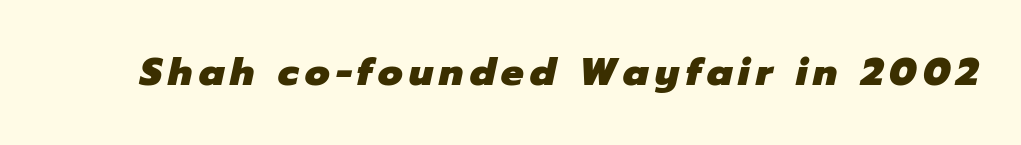
Q: Is the text bold? A: Yes.
Q: Is the text italic (slanted)? A: Yes, it leans right by about 12 degrees.
Q: Is the text underlined? A: No.
Q: Width (condensed, normal, or wide)? A: Normal.
Q: Stroke contrast? A: Low.
Q: x-height? A: Medium.
Q: Monospaced? A: No.
